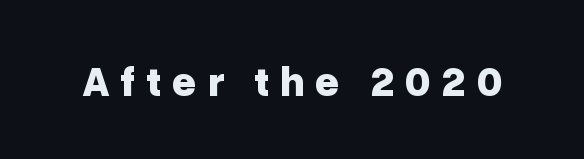
The image shows 42 px bold sans-serif type, upright; set unusually wide letter spacing (+0.25 em), not underlined; low stroke contrast and a medium x-height.
